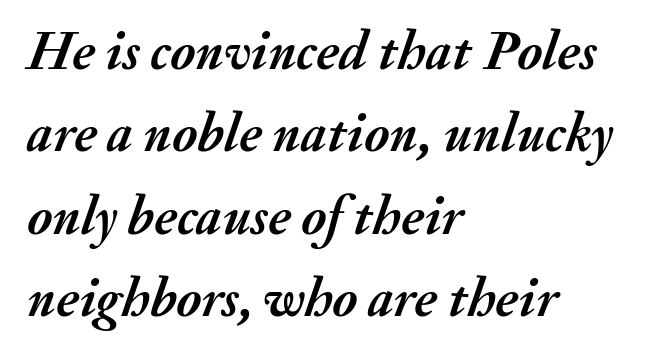
{"italic": "yes", "lean": "right", "slant_degrees": 20, "bold": "yes", "weight": "semibold", "width": "normal", "stroke_contrast": "medium", "x_height": "small", "monospaced": "no", "underline": "no", "align": "left", "line_spacing": "normal", "line_spacing_ratio": 1.5, "letter_spacing": "normal", "letter_spacing_em": 0.0, "glyph_px": 55}
